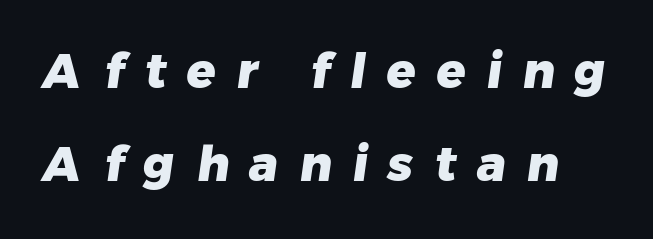
Q: Is the text bold? A: Yes.
Q: Is the typeface a serif or a sans-serif typeface? A: Sans-serif.
Q: Is the text underlined? A: No.
Q: Is the spacing between letters normal or unusually wide? A: Unusually wide.
Q: Is the spacing between lines tight, normal or loose? A: Loose.
Q: Width (condensed, normal, or wide)? A: Normal.
Q: Stroke contrast? A: Low.
Q: x-height? A: Medium.
Q: Monospaced? A: No.
